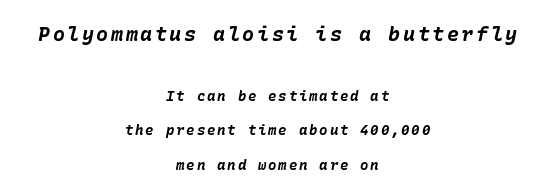
Q: Is the text bold? A: Yes.
Q: Is the text italic (slanted)? A: Yes, it leans right by about 10 degrees.
Q: Is the text underlined? A: No.
Q: How is the paragraph aligned? A: Centered.
Q: Is the spacing between lines tight, normal or loose? A: Loose.
Q: Which block of text is set in a larger size, the first (top) or the second (bottom)? A: The first (top) one.
